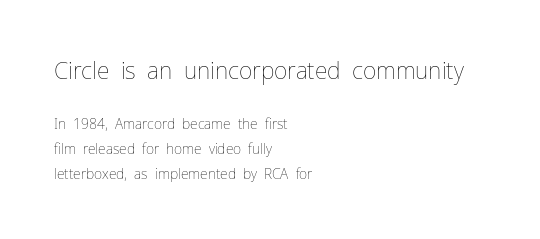
The image shows 23 px text type, upright; set left-aligned, line spacing 1.8x, normal letter spacing, not underlined; the first (top) block is 1.64x larger.
